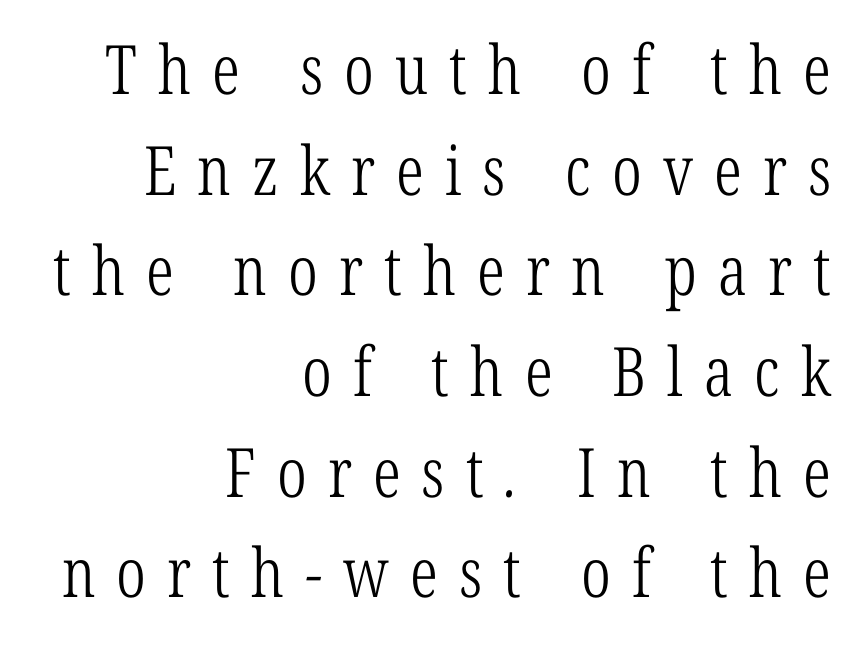
The image shows 68 px light, condensed serif type; set right-aligned, normal line spacing (1.48x), unusually wide letter spacing (+0.31 em), not underlined; low stroke contrast and a medium x-height.
